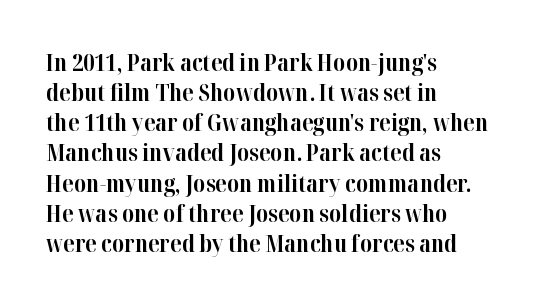
{"italic": "no", "bold": "yes", "underline": "no", "align": "left", "line_spacing": "normal", "line_spacing_ratio": 1.31, "letter_spacing": "normal", "letter_spacing_em": 0.0, "glyph_px": 23}
